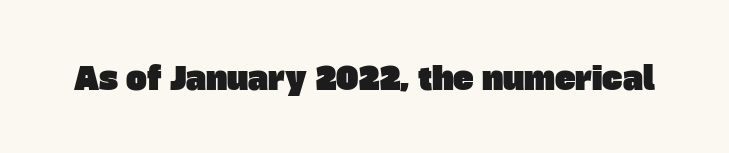
{"serif": "no", "width": "normal", "stroke_contrast": "low", "x_height": "large", "monospaced": "no", "underline": "no", "letter_spacing": "normal", "letter_spacing_em": 0.0, "glyph_px": 31}
